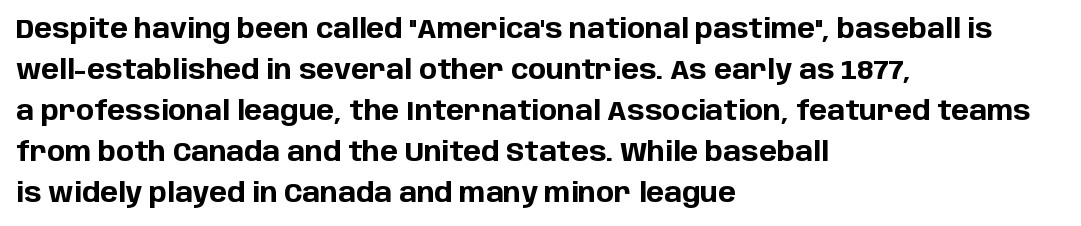
{"italic": "no", "bold": "yes", "underline": "no", "align": "left", "line_spacing": "normal", "line_spacing_ratio": 1.52, "letter_spacing": "normal", "letter_spacing_em": 0.0, "glyph_px": 27}
